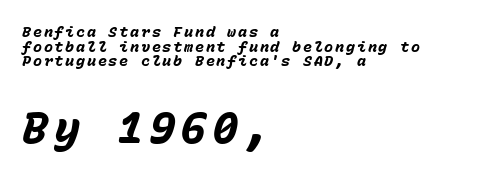
Honestly, the rows look squashed on top of each other. This layout puts the modest block above and the oversized block below. Unmarked baselines from the first word to the last. Layout note: lines flush left. Every character here occupies the same horizontal width, giving the sample a typewriter-like rhythm.
